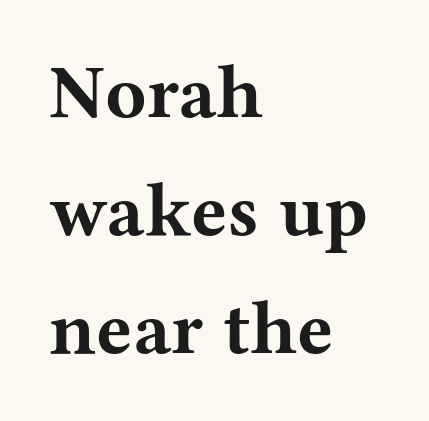
Q: Is the text bold? A: Yes.
Q: Is the text italic (slanted)? A: No, it is upright.
Q: Is the typeface a serif or a sans-serif typeface? A: Serif.
Q: Is the text underlined? A: No.
Q: How is the paragraph aligned? A: Left-aligned.
Q: Is the spacing between letters normal or unusually wide? A: Normal.
Q: Is the spacing between lines tight, normal or loose? A: Normal.
Q: Width (condensed, normal, or wide)? A: Wide.
Q: Stroke contrast? A: Medium.
Q: x-height? A: Medium.
Q: Monospaced? A: No.
